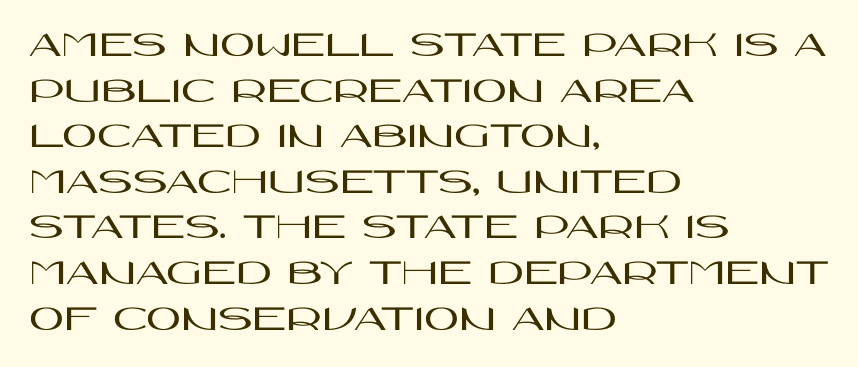
Q: Is the text italic (slanted)? A: No, it is upright.
Q: Is the typeface a serif or a sans-serif typeface? A: Sans-serif.
Q: Is the text underlined? A: No.
Q: How is the paragraph aligned? A: Left-aligned.
Q: Is the spacing between letters normal or unusually wide? A: Normal.
Q: Width (condensed, normal, or wide)? A: Wide.
Q: Stroke contrast? A: High.
Q: x-height? A: Large.
Q: Monospaced? A: No.
